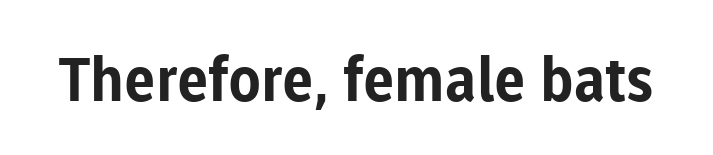
This sample uses plain, unmodified letter spacing. Bold? Absolutely — the strokes are thick and heavy. Note: no serifs on the glyphs. The type sits square on the baseline with zero lean. Plain, unruled lines of type.
